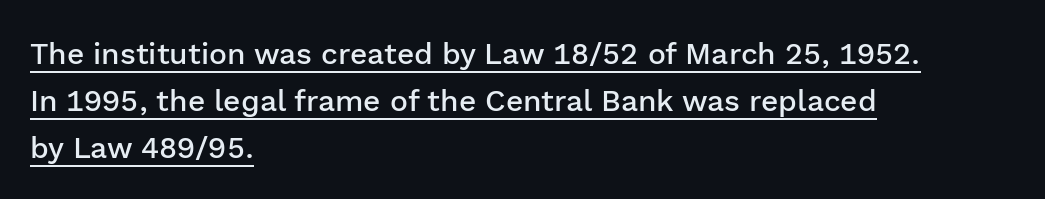
Q: Is the text bold? A: Semi-bold.
Q: Is the text italic (slanted)? A: No, it is upright.
Q: Is the typeface a serif or a sans-serif typeface? A: Sans-serif.
Q: Is the text underlined? A: Yes.
Q: How is the paragraph aligned? A: Left-aligned.
Q: Is the spacing between letters normal or unusually wide? A: Normal.
Q: Is the spacing between lines tight, normal or loose? A: Normal.
Q: Width (condensed, normal, or wide)? A: Normal.
Q: Stroke contrast? A: Low.
Q: x-height? A: Medium.
Q: Monospaced? A: No.
